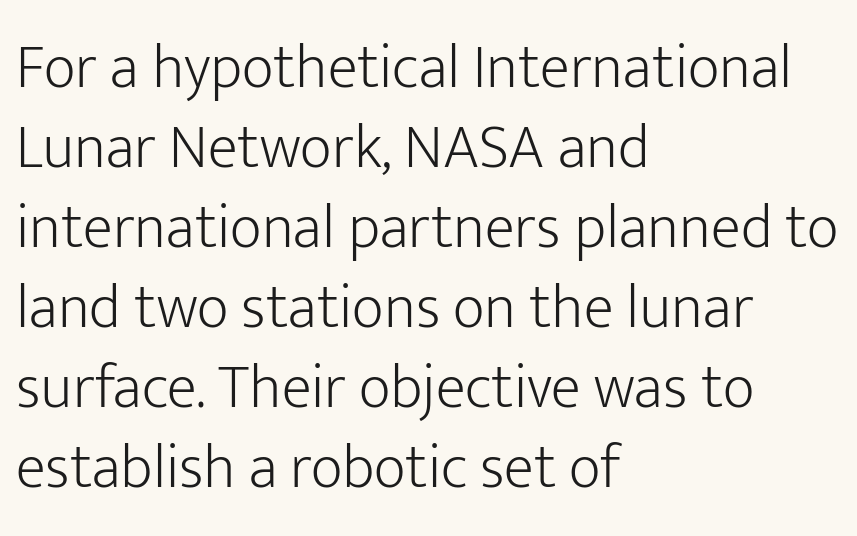
The image shows 62 px light sans-serif type, upright; set left-aligned, normal line spacing (1.29x), normal letter spacing, not underlined; low stroke contrast and a medium x-height.
